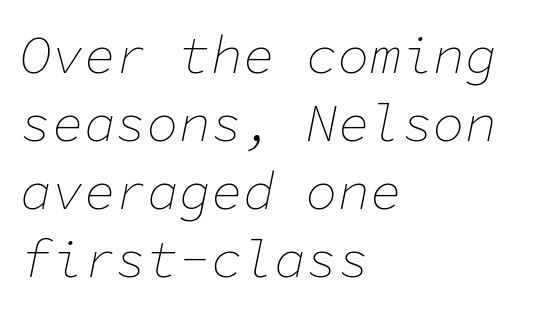
The image shows 53 px thin type, italic (leaning right), monospaced; set left-aligned, normal line spacing (1.28x), normal letter spacing, not underlined; low stroke contrast and a medium x-height.
